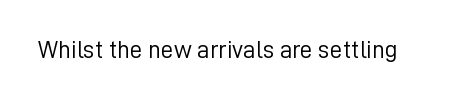
Q: Is the text bold? A: No.
Q: Is the text italic (slanted)? A: No, it is upright.
Q: Is the text underlined? A: No.
Q: Is the spacing between letters normal or unusually wide? A: Normal.
